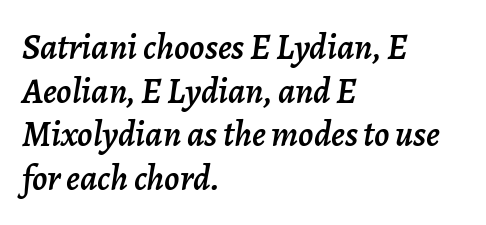
The letterforms sit shoulder to shoulder at normal distance. It's the slanting kind of type. A bare baseline throughout the passage. You could not count columns in this text — the font is proportionally spaced. This rendering uses left alignment, leaving the right contour irregular.
